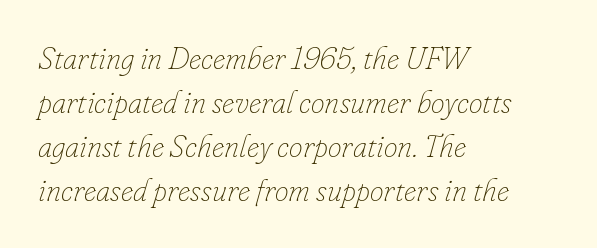
Q: Is the text bold? A: No.
Q: Is the text italic (slanted)? A: Yes, it leans right by about 16 degrees.
Q: Is the text underlined? A: No.
Q: How is the paragraph aligned? A: Left-aligned.
Q: Is the spacing between letters normal or unusually wide? A: Normal.
Q: Is the spacing between lines tight, normal or loose? A: Normal.
Q: Width (condensed, normal, or wide)? A: Normal.
Q: Stroke contrast? A: Low.
Q: x-height? A: Small.
Q: Monospaced? A: No.
